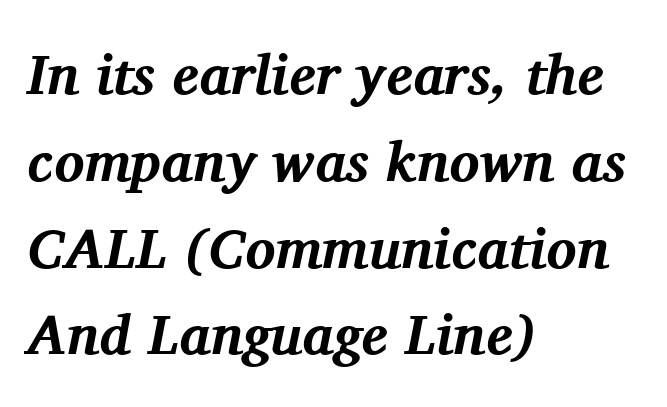
{"serif": "yes", "italic": "yes", "lean": "right", "slant_degrees": 11, "bold": "yes", "weight": "bold", "width": "normal", "stroke_contrast": "medium", "x_height": "medium", "monospaced": "no", "underline": "no", "align": "left", "line_spacing": "normal", "line_spacing_ratio": 1.55, "letter_spacing": "normal", "letter_spacing_em": 0.0, "glyph_px": 56}
